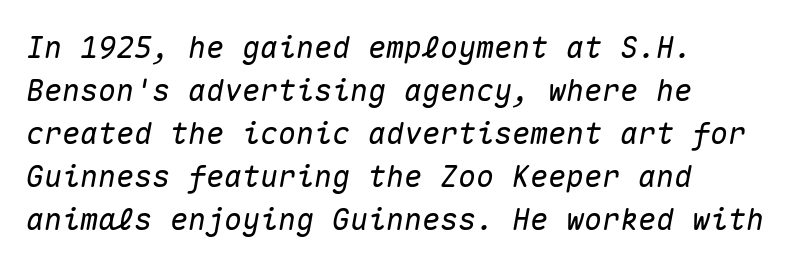
Any mark beneath the type? The region is blank. Students, observe: this is what conventionally led text looks like. This sample uses plain, unmodified letter spacing. The whole block is typeset with a tilt.
